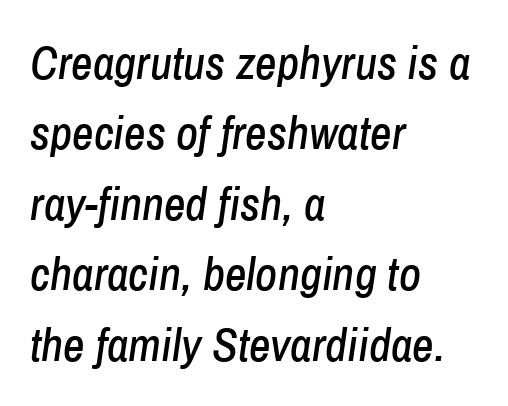
{"italic": "yes", "lean": "right", "slant_degrees": 8, "width": "condensed", "stroke_contrast": "low", "x_height": "medium", "monospaced": "no", "underline": "no", "align": "left", "line_spacing": "normal", "line_spacing_ratio": 1.5, "letter_spacing": "normal", "letter_spacing_em": 0.0, "glyph_px": 47}
